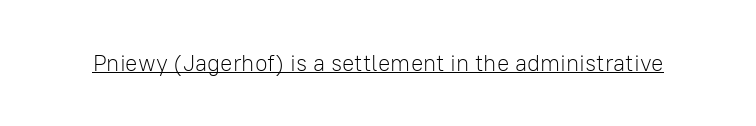
{"italic": "no", "bold": "no", "underline": "yes", "letter_spacing": "normal", "letter_spacing_em": 0.0, "glyph_px": 23}
